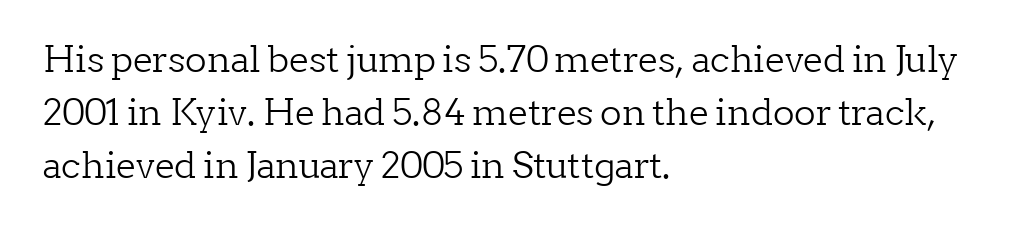
The image shows 36 px light serif type, upright; set left-aligned, normal line spacing (1.47x), normal letter spacing, not underlined; low stroke contrast and a medium x-height.
